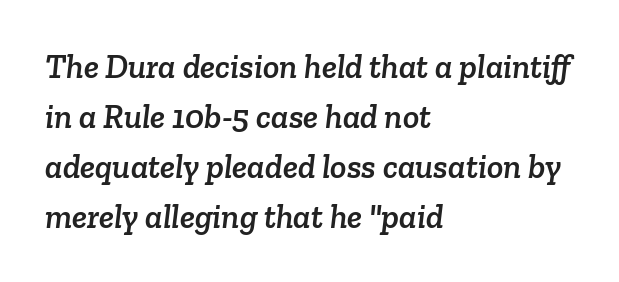
Caption: multi-line text, flush left, ragged right. The designer went with a serif here, giving each stem small feet. Lines of text with bare space underneath. The letters advance in unequal steps, a hallmark of proportional type. Between one letter and the next there's only the usual sliver of space. This sample keeps an unexceptional amount of space between lines.
